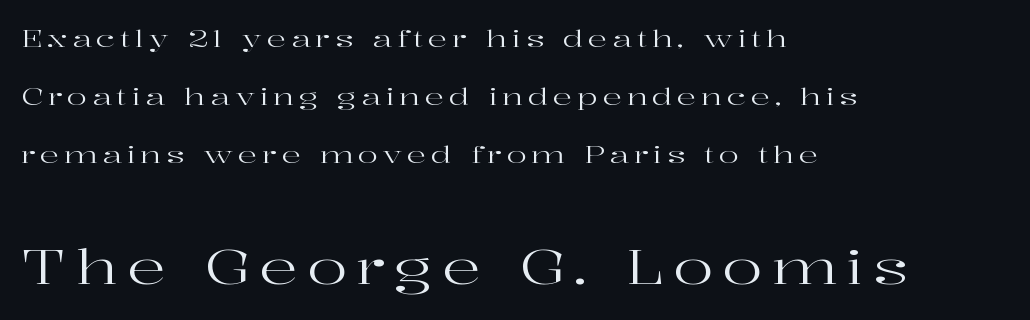
Q: Is the text bold? A: No.
Q: Is the text italic (slanted)? A: No, it is upright.
Q: Is the typeface a serif or a sans-serif typeface? A: Serif.
Q: Is the text underlined? A: No.
Q: How is the paragraph aligned? A: Left-aligned.
Q: Is the spacing between lines tight, normal or loose? A: Loose.
Q: Which block of text is set in a larger size, the first (top) or the second (bottom)? A: The second (bottom) one.
Q: Width (condensed, normal, or wide)? A: Wide.
Q: Stroke contrast? A: High.
Q: x-height? A: Medium.
Q: Monospaced? A: No.
